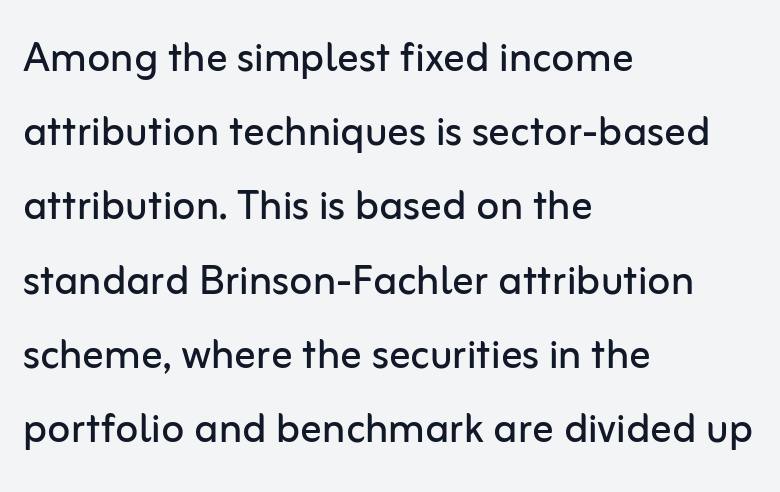
Is there any slant? The stems are plumb. Do the characters align in a grid? No, the font is proportional. Words appear dense and cohesive because spacing is normal. This rendering features lettering with no underline.
